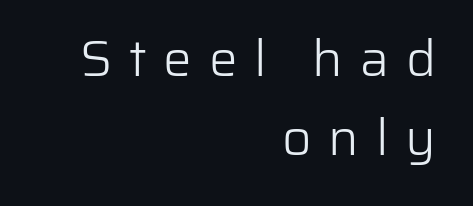
{"serif": "no", "italic": "no", "bold": "no", "weight": "light", "width": "normal", "stroke_contrast": "low", "x_height": "medium", "monospaced": "no", "underline": "no", "align": "right", "line_spacing": "normal", "line_spacing_ratio": 1.55, "letter_spacing": "wide", "letter_spacing_em": 0.33, "glyph_px": 51}
